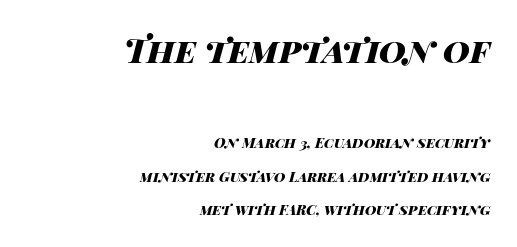
The image shows 33 px heavy, wide type, italic (leaning right); set right-aligned, loose line spacing (2.39x), normal letter spacing, not underlined; the first (top) block is 2.36x larger; high stroke contrast and a large x-height.
